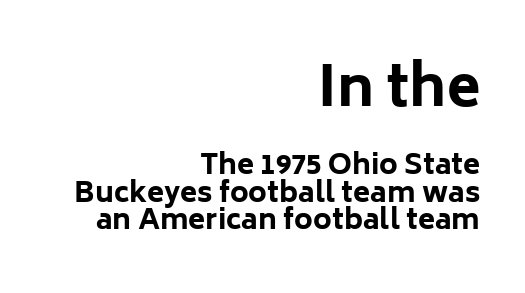
When letters stand straight like this, we call the style roman or upright. Note: larger setting up top, smaller setting below. The gaps between neighbouring characters are ordinary and unremarkable. As a designer I'd log this as weight 700, bold.
